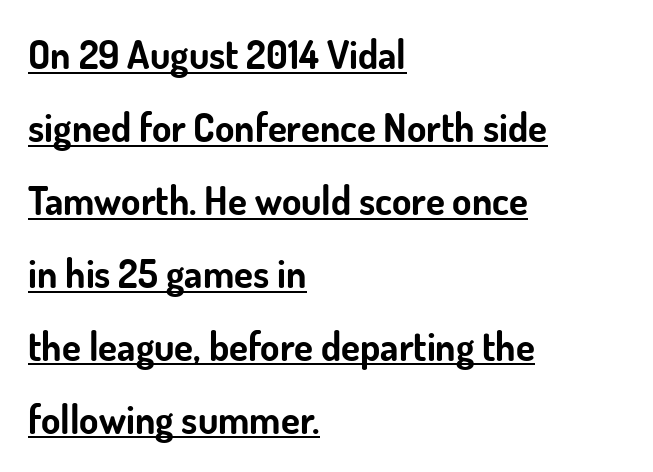
The image shows 39 px bold sans-serif type, upright; set left-aligned, line spacing 1.87x, normal letter spacing, underlined; low stroke contrast and a small x-height.
